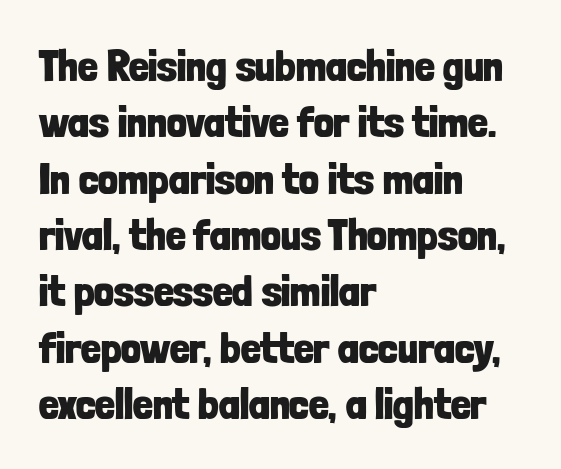
The passage shown is emphatically bold. The ragged edge is on the right, which tells us the setting is flush left. Students, observe: this is what conventionally led text looks like. Descender tails drop into unmarked territory.
